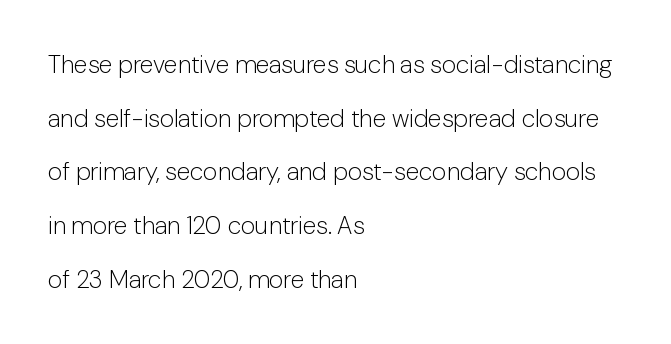
Q: Is the text bold? A: No.
Q: Is the text italic (slanted)? A: No, it is upright.
Q: Is the text underlined? A: No.
Q: How is the paragraph aligned? A: Left-aligned.
Q: Is the spacing between letters normal or unusually wide? A: Normal.
Q: Is the spacing between lines tight, normal or loose? A: Loose.
